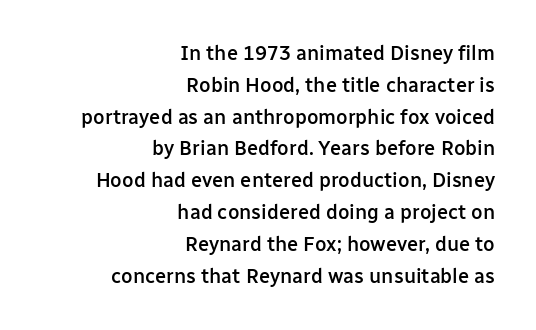
{"italic": "no", "bold": "semi", "underline": "no", "align": "right", "line_spacing": "normal", "line_spacing_ratio": 1.59, "letter_spacing": "normal", "letter_spacing_em": 0.0, "glyph_px": 20}
